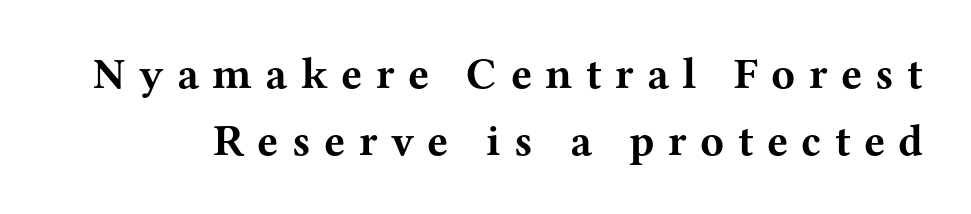
Q: Is the text bold? A: Yes.
Q: Is the text italic (slanted)? A: No, it is upright.
Q: Is the typeface a serif or a sans-serif typeface? A: Serif.
Q: Is the text underlined? A: No.
Q: Is the spacing between letters normal or unusually wide? A: Unusually wide.
Q: Is the spacing between lines tight, normal or loose? A: Normal.
Q: Width (condensed, normal, or wide)? A: Wide.
Q: Stroke contrast? A: Medium.
Q: x-height? A: Medium.
Q: Monospaced? A: No.
